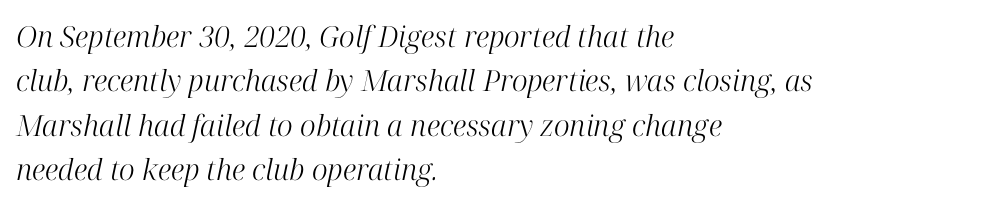
Leftover space on each line is placed entirely after the last word. Notice how the stems are inclined rather than vertical — that's the hallmark of italics. Stems and bowls with no extra thickness — not bold. The rendering uses natural spacing where letterforms have individual widths. Look at the bottom of the vertical strokes: they flare into serifs here.
